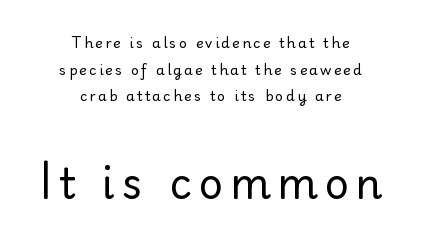
The passage shown is not bold in any degree. Look at the bottom of the vertical strokes: they stop flat, with no serifs. Lines of text with bare space underneath. Note: smaller setting up top, larger setting below.
